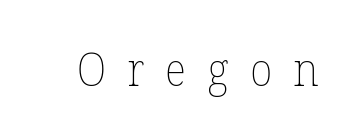
{"italic": "no", "bold": "no", "weight": "thin", "width": "normal", "stroke_contrast": "low", "x_height": "medium", "monospaced": "no", "underline": "no", "letter_spacing": "wide", "letter_spacing_em": 0.46, "glyph_px": 46}
